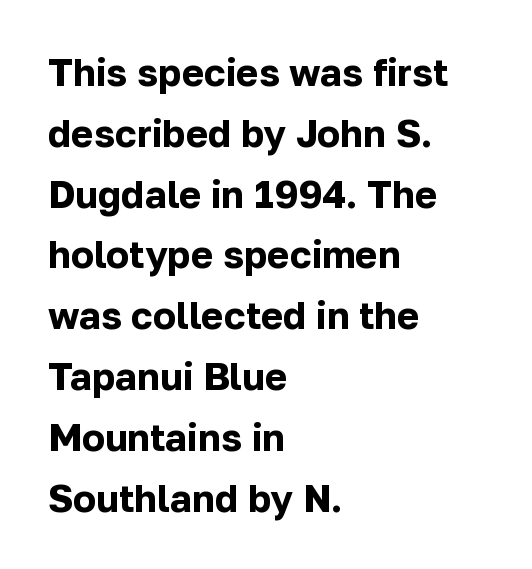
The string is rendered with underlining switched off. These lines are rendered in a variable-pitch font. Reading down the block, your eye returns to a fixed left position each line. In terms of letterspacing, this is plain default setting.
